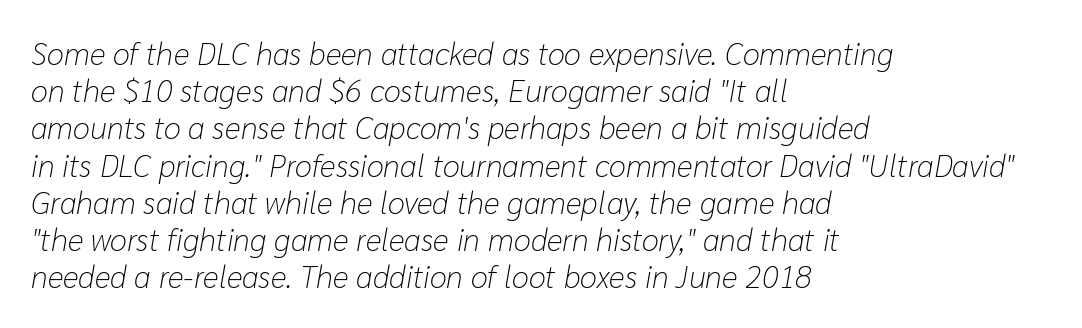
The image shows 31 px light type, italic (leaning right); set left-aligned, line spacing 1.2x, normal letter spacing, not underlined; low stroke contrast and a medium x-height.
